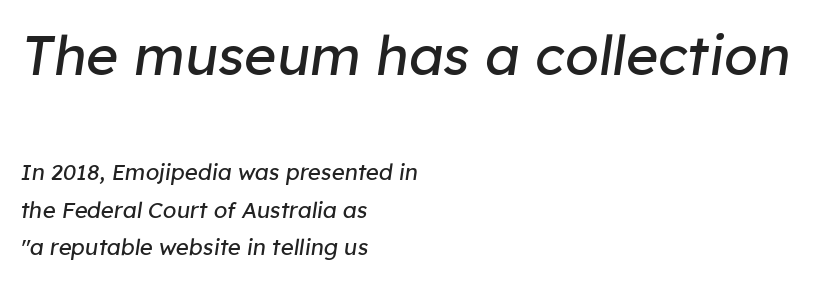
{"italic": "yes", "lean": "right", "slant_degrees": 8, "bold": "no", "weight": "regular", "width": "normal", "stroke_contrast": "low", "x_height": "medium", "monospaced": "no", "underline": "no", "align": "left", "line_spacing_ratio": 1.71, "letter_spacing": "normal", "letter_spacing_em": 0.0, "larger_block": "first", "size_ratio": 2.5, "glyph_px": 55}
